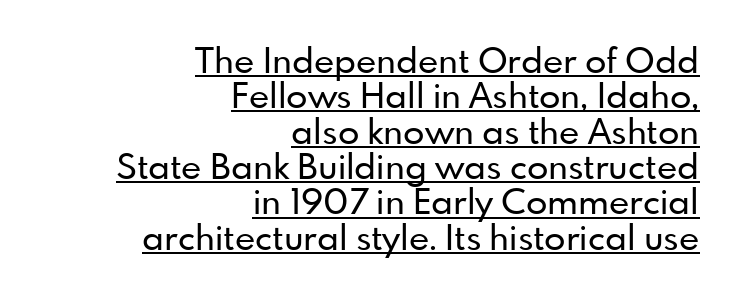
{"serif": "no", "italic": "no", "width": "normal", "stroke_contrast": "low", "x_height": "small", "monospaced": "no", "underline": "yes", "align": "right", "line_spacing": "tight", "line_spacing_ratio": 1.01, "letter_spacing": "normal", "letter_spacing_em": 0.0, "glyph_px": 35}
